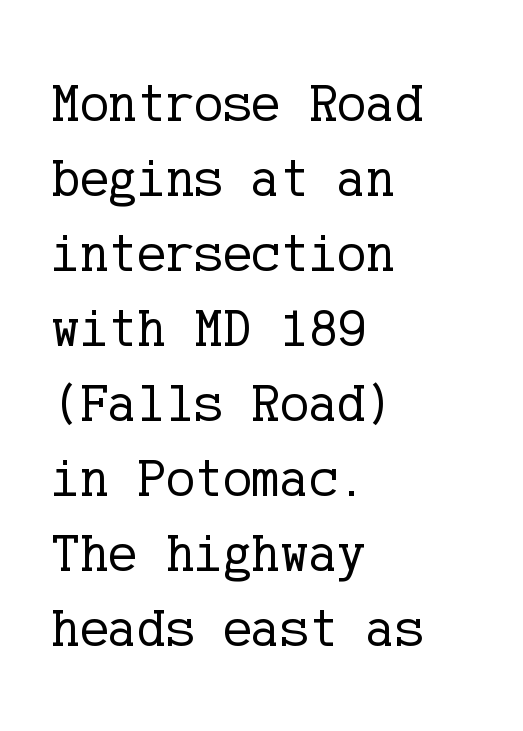
Q: Is the text bold? A: No.
Q: Is the text italic (slanted)? A: No, it is upright.
Q: Is the typeface a serif or a sans-serif typeface? A: Serif.
Q: Is the text underlined? A: No.
Q: How is the paragraph aligned? A: Left-aligned.
Q: Is the spacing between letters normal or unusually wide? A: Normal.
Q: Is the spacing between lines tight, normal or loose? A: Normal.
Q: Width (condensed, normal, or wide)? A: Normal.
Q: Stroke contrast? A: Low.
Q: x-height? A: Medium.
